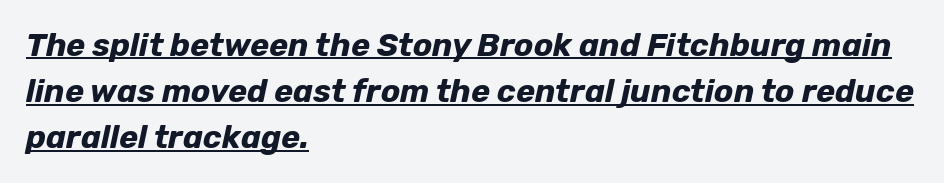
You can tell it's italic because the verticals aren't actually vertical. Casual observation: everything's shoved over to the left. This sample keeps an unexceptional amount of space between lines. Underline: present. Letter spacing: default.
